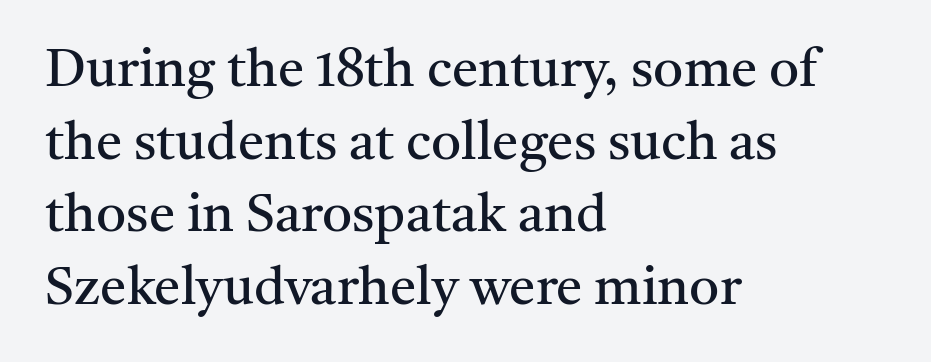
Q: Is the text bold? A: No.
Q: Is the text italic (slanted)? A: No, it is upright.
Q: Is the typeface a serif or a sans-serif typeface? A: Serif.
Q: Is the text underlined? A: No.
Q: How is the paragraph aligned? A: Left-aligned.
Q: Is the spacing between letters normal or unusually wide? A: Normal.
Q: Is the spacing between lines tight, normal or loose? A: Normal.
Q: Width (condensed, normal, or wide)? A: Normal.
Q: Stroke contrast? A: Medium.
Q: x-height? A: Medium.
Q: Monospaced? A: No.
